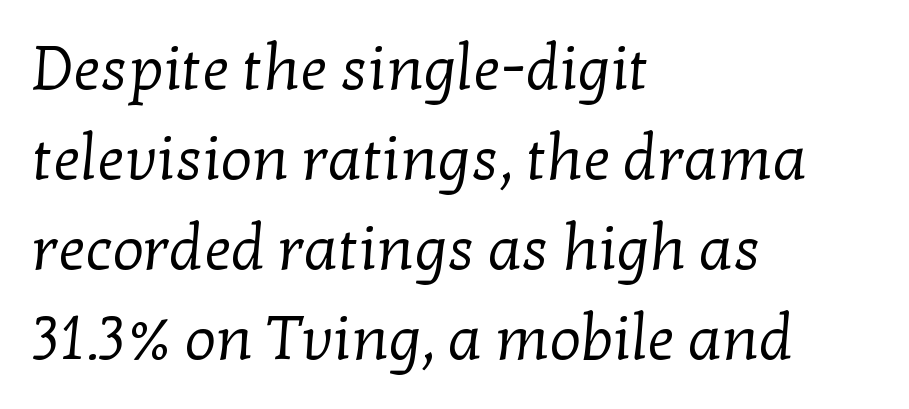
The image shows 62 px regular-weight serif type; set left-aligned, normal line spacing (1.45x), normal letter spacing, not underlined; low stroke contrast and a medium x-height.
